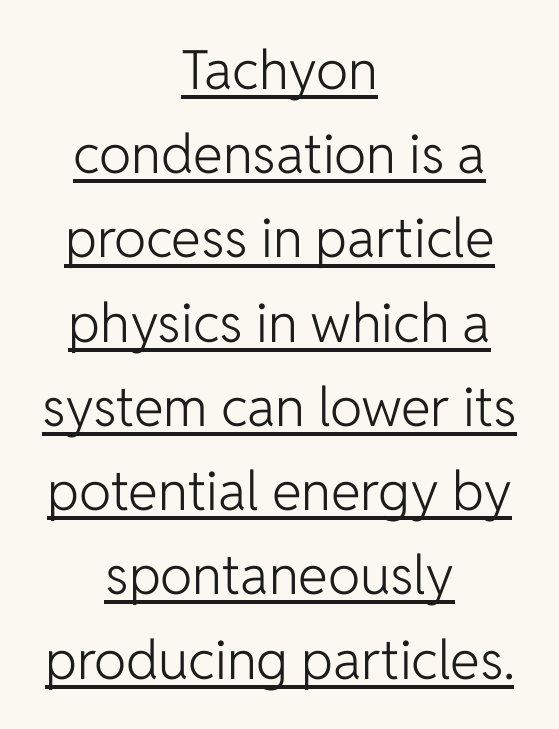
The image shows 54 px light sans-serif type, upright; set centered, normal line spacing (1.56x), normal letter spacing, underlined; low stroke contrast and a medium x-height.
